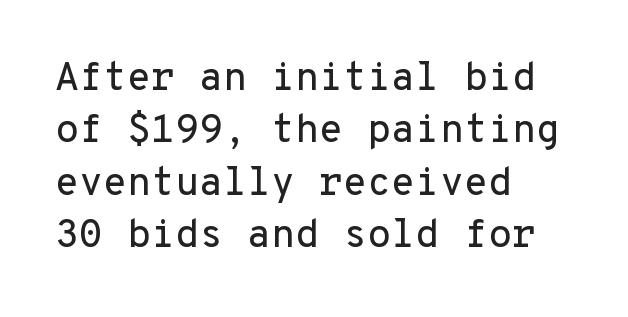
The rows are spaced the way most documents space them. Nothing sits at the stroke ends, so this counts as sans-serif. The specimen omits any rule beneath the text block's lines. Note the uniform advance width — an 'i' takes as much space as an 'm'. Characters follow at the spacing the type designer built in.
